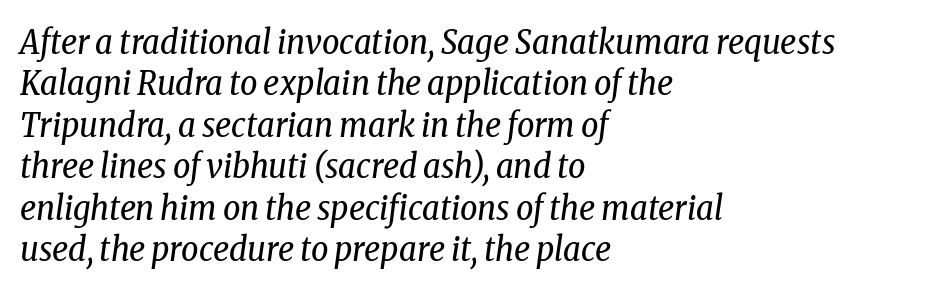
Q: Is the text bold? A: No.
Q: Is the text italic (slanted)? A: Yes, it leans right by about 8 degrees.
Q: Is the typeface a serif or a sans-serif typeface? A: Serif.
Q: Is the text underlined? A: No.
Q: How is the paragraph aligned? A: Left-aligned.
Q: Is the spacing between letters normal or unusually wide? A: Normal.
Q: Width (condensed, normal, or wide)? A: Condensed.
Q: Stroke contrast? A: Low.
Q: x-height? A: Medium.
Q: Monospaced? A: No.
